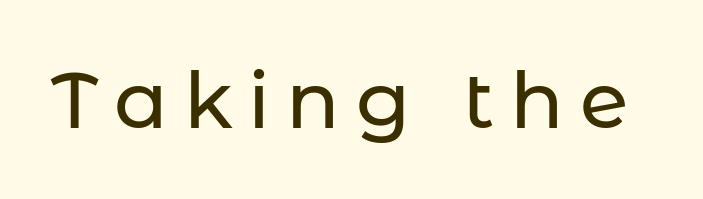
This sample uses a sans-serif face. The gap between lines stays unmarked. A typesetter would mark this as roman, not italic. Looks like regular typesetting: each glyph gets only the width it needs.
